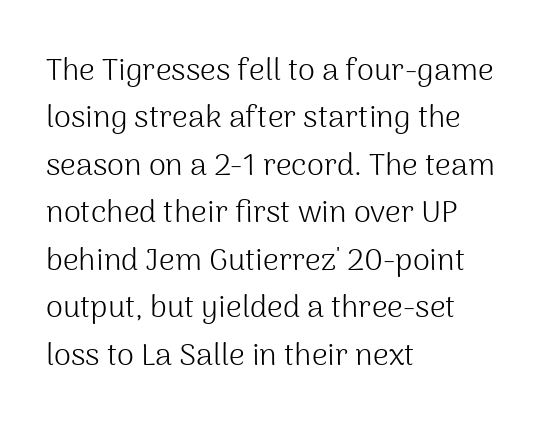
The designer left line spacing at the default. Do the letters lean? They stand straight. Letters rest on an invisible, unmarked baseline. The tracking reads as untouched default to a designer's eye. Compared with a centered layout, this one pins lines to the left instead.
